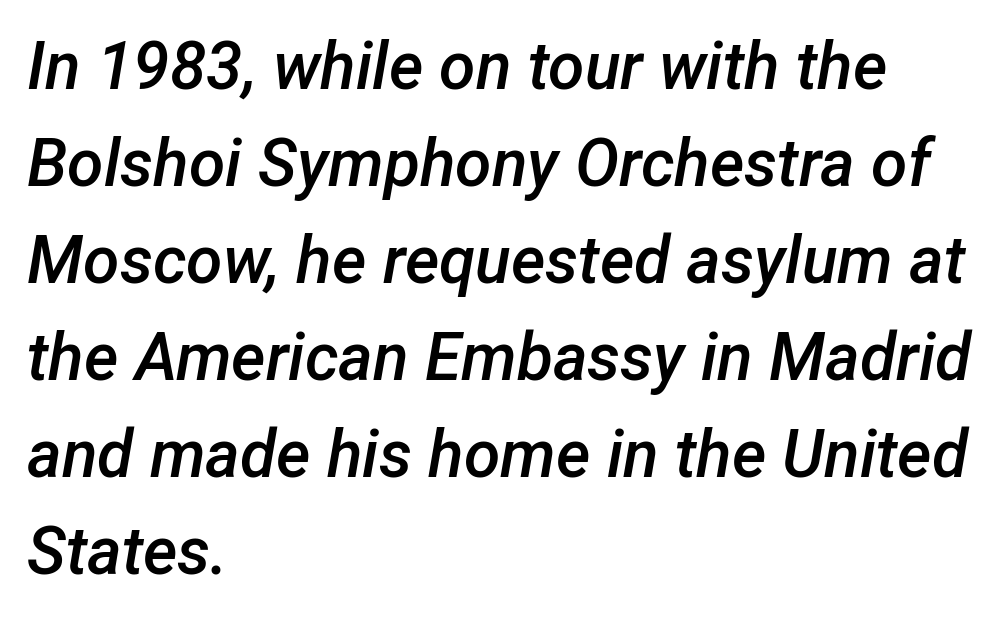
{"italic": "yes", "lean": "right", "slant_degrees": 12, "bold": "semi", "weight": "semibold", "width": "normal", "stroke_contrast": "low", "x_height": "medium", "monospaced": "no", "underline": "no", "align": "left", "line_spacing": "normal", "line_spacing_ratio": 1.47, "letter_spacing": "normal", "letter_spacing_em": 0.0, "glyph_px": 66}
